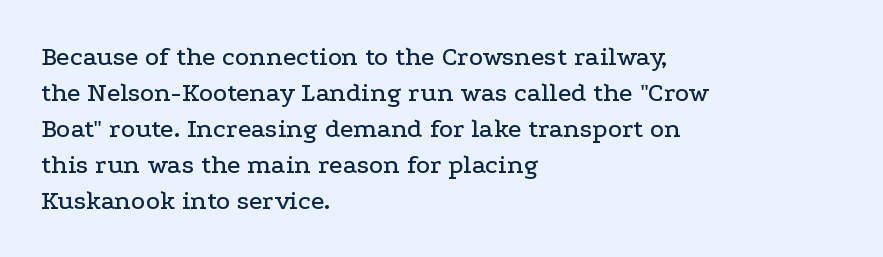
The image shows 27 px text type, upright; set left-aligned, normal line spacing (1.33x), normal letter spacing, not underlined.
